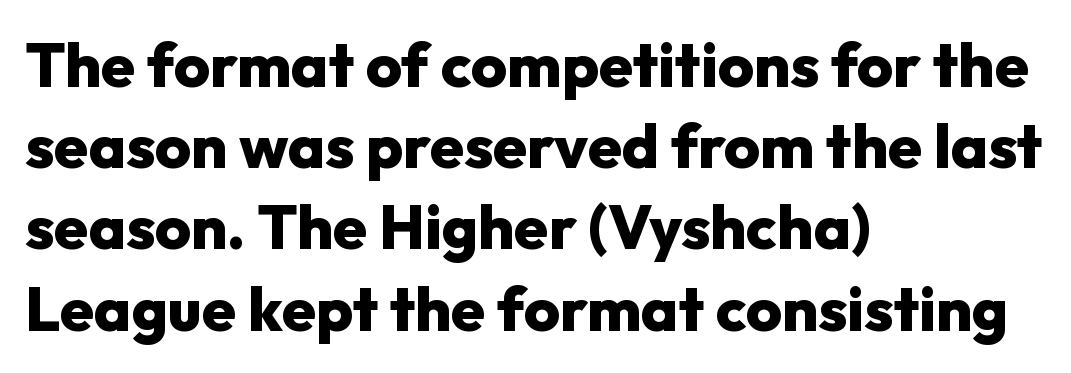
The image shows 62 px heavy sans-serif type, upright; set left-aligned, normal line spacing (1.31x), normal letter spacing, not underlined; low stroke contrast and a medium x-height.
